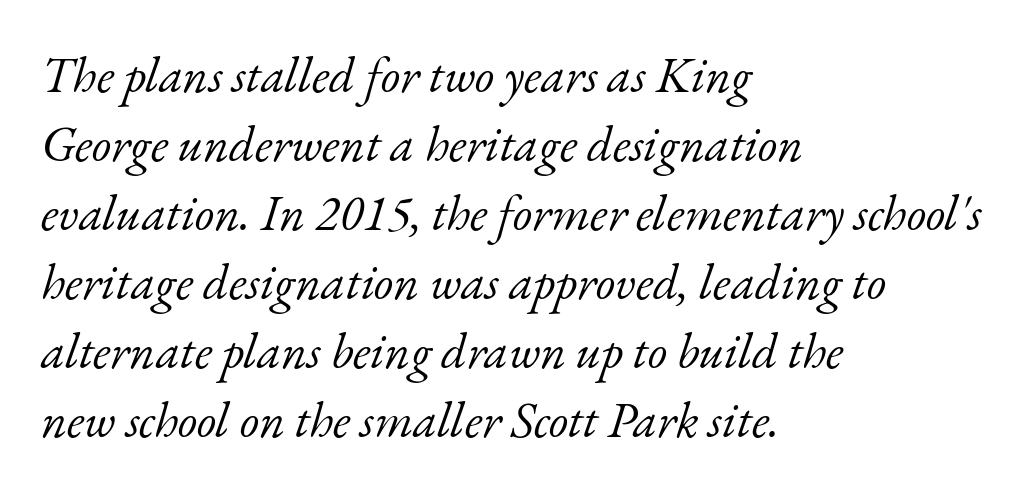
The rendering shows small feet on the letterforms — a serif design. Quick note: underline off. No heavy texture on the line: the type isn't bold. The paragraph has a hard left edge and a soft right edge. If you measured baseline to baseline, you'd find a middling distance.
